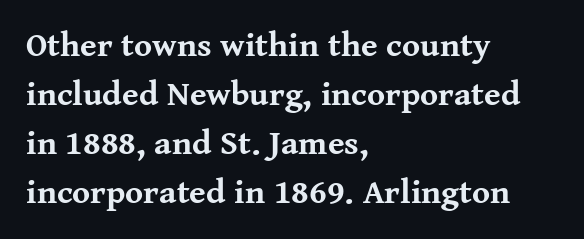
The image shows 34 px bold serif type, upright; set left-aligned, normal line spacing (1.44x), normal letter spacing, not underlined; medium stroke contrast and a medium x-height.
